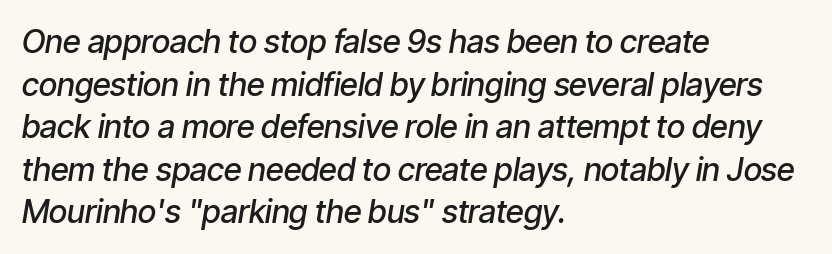
Q: Is the text bold? A: Semi-bold.
Q: Is the text italic (slanted)? A: Yes, it leans right by about 9 degrees.
Q: Is the text underlined? A: No.
Q: How is the paragraph aligned? A: Left-aligned.
Q: Is the spacing between letters normal or unusually wide? A: Normal.
Q: Is the spacing between lines tight, normal or loose? A: Normal.
Q: Width (condensed, normal, or wide)? A: Condensed.
Q: Stroke contrast? A: Low.
Q: x-height? A: Medium.
Q: Monospaced? A: No.
